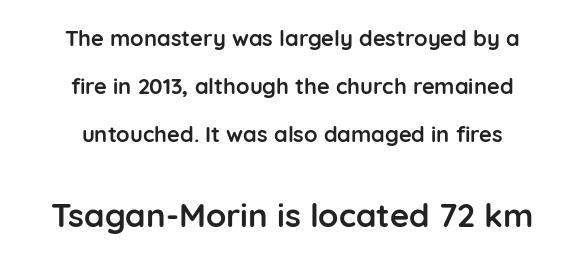
{"serif": "no", "italic": "no", "bold": "yes", "weight": "semibold", "width": "normal", "stroke_contrast": "low", "x_height": "medium", "monospaced": "no", "underline": "no", "align": "center", "line_spacing": "loose", "line_spacing_ratio": 2.18, "letter_spacing": "normal", "letter_spacing_em": 0.0, "larger_block": "second", "size_ratio": 1.5, "glyph_px": 33}
